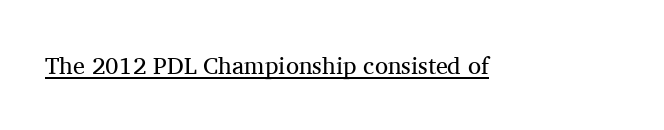
The image shows 24 px text type, upright; set normal letter spacing, underlined.
